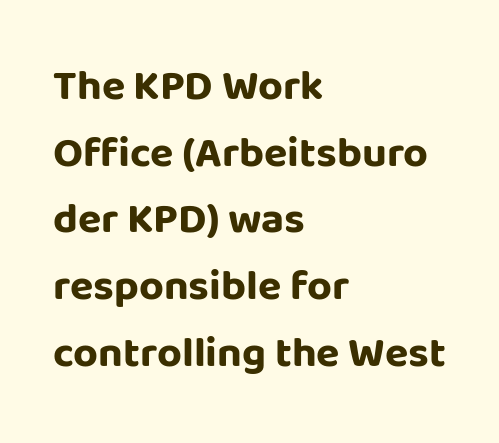
{"serif": "no", "italic": "no", "bold": "yes", "weight": "bold", "width": "normal", "stroke_contrast": "low", "x_height": "large", "monospaced": "no", "underline": "no", "align": "left", "line_spacing": "normal", "line_spacing_ratio": 1.55, "letter_spacing": "normal", "letter_spacing_em": 0.0, "glyph_px": 43}
